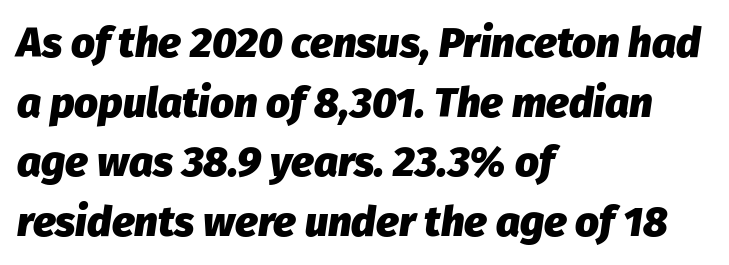
The image shows 42 px heavy type, italic (leaning right); set left-aligned, normal line spacing (1.42x), normal letter spacing, not underlined; low stroke contrast and a medium x-height.
